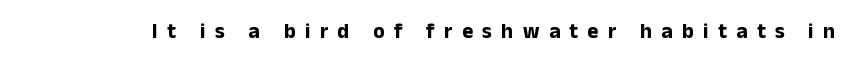
The image shows 21 px bold type, upright; set unusually wide letter spacing (+0.45 em), not underlined.
